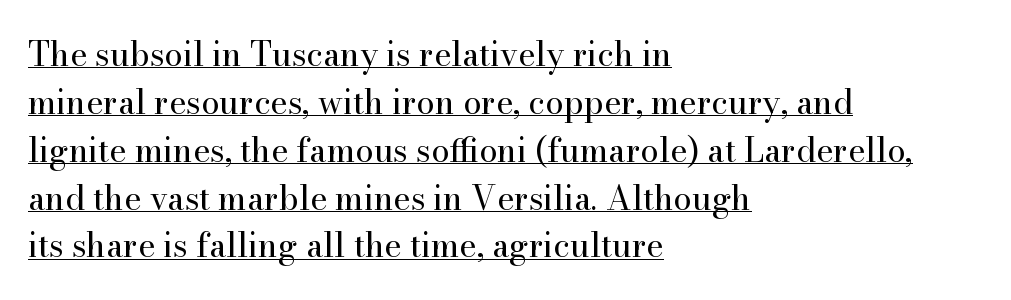
The image shows 33 px regular-weight serif type, upright; set left-aligned, normal line spacing (1.45x), normal letter spacing, underlined; high stroke contrast and a small x-height.
